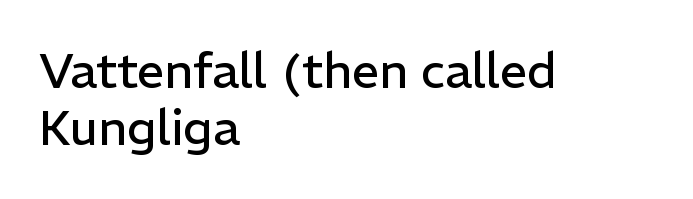
The image shows 49 px regular-weight sans-serif type, upright; set left-aligned, line spacing 1.17x, normal letter spacing, not underlined; low stroke contrast and a medium x-height.
